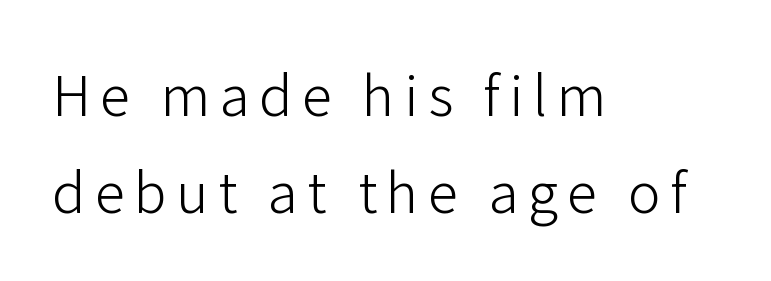
The image shows 55 px light sans-serif type, upright; set left-aligned, line spacing 1.76x, not underlined; low stroke contrast and a medium x-height.
